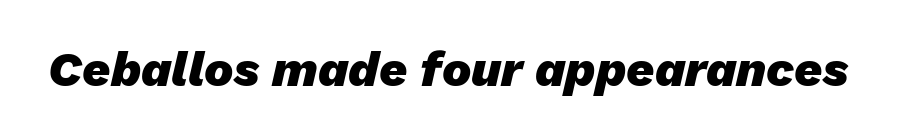
Q: Is the text bold? A: Yes.
Q: Is the text italic (slanted)? A: Yes, it leans right by about 13 degrees.
Q: Is the text underlined? A: No.
Q: Is the spacing between letters normal or unusually wide? A: Normal.
Q: Width (condensed, normal, or wide)? A: Normal.
Q: Stroke contrast? A: Low.
Q: x-height? A: Medium.
Q: Monospaced? A: No.
